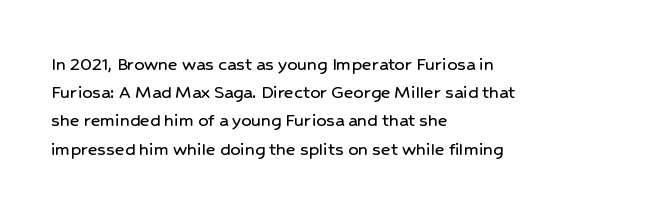
Quick note: interline space is typical. Layout note: lines flush left. The tracking reads as untouched default to a designer's eye. The passage shown is not underscored anywhere. The type sits square on the baseline with zero lean.
